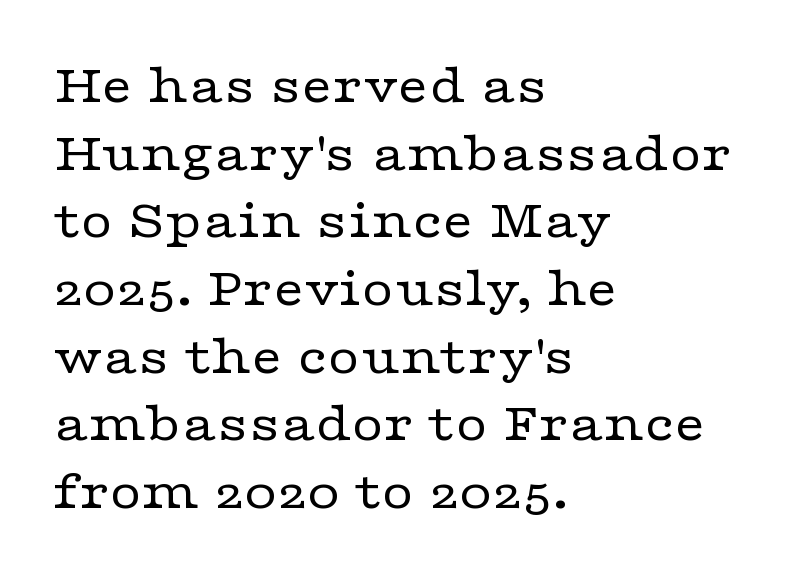
The image shows 55 px regular-weight, wide serif type, upright; set left-aligned, line spacing 1.23x, normal letter spacing, not underlined; low stroke contrast and a medium x-height.
